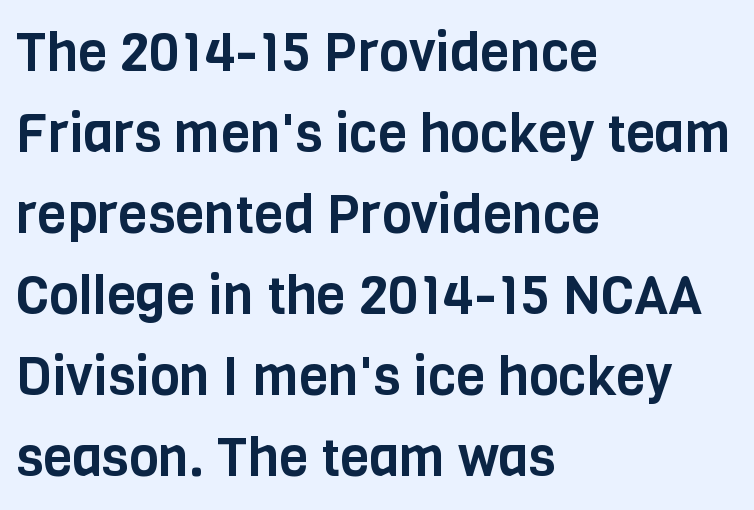
The image shows 54 px condensed sans-serif type, upright; set left-aligned, normal line spacing (1.5x), normal letter spacing, not underlined; low stroke contrast and a large x-height.
